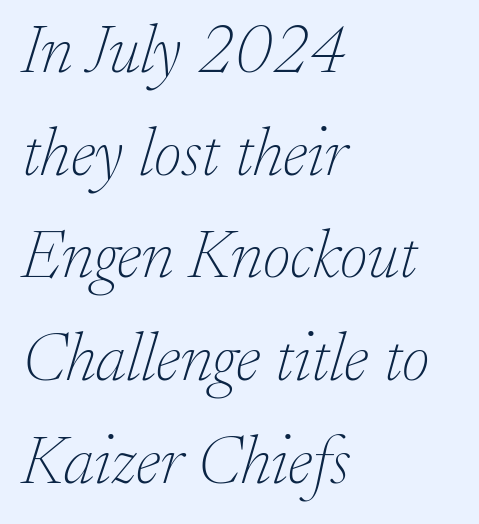
This reads as an unemphasized weight, regular at the heaviest. Leading matches the norm, producing a regular column. The zone under the glyphs is completely vacant. Designer's note — italics engaged.
